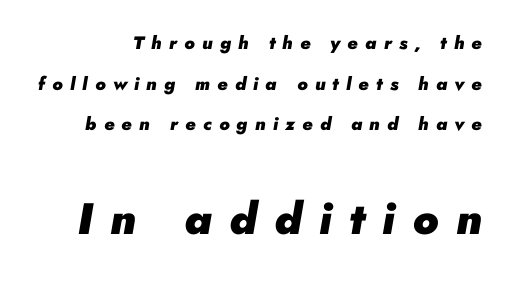
Note: smaller setting up top, larger setting below. How heavy is the stroke? Heavy — this is a bold. If you measured baseline to baseline, you'd find a long distance. The glyphs are unaccompanied by any horizontal stroke below them. Proportional: the letters do not fall into vertical columns.
